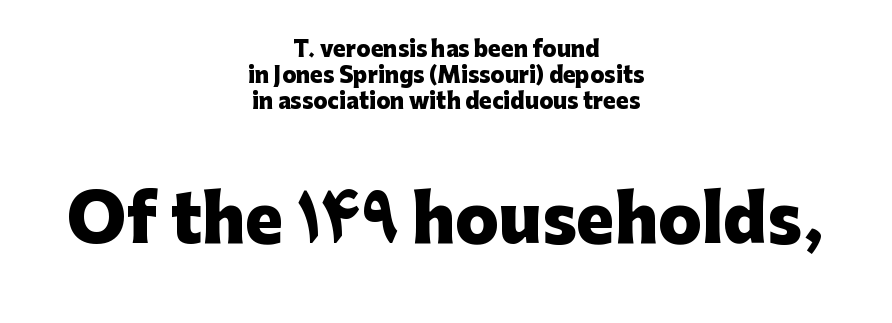
The space beneath each line is pristine and unruled. What kind of face is this? One without serifs — a sans. The passage shown is typed in a proportional face where columns would drift. Does the bottom block carry the larger type? Yes, it does.
